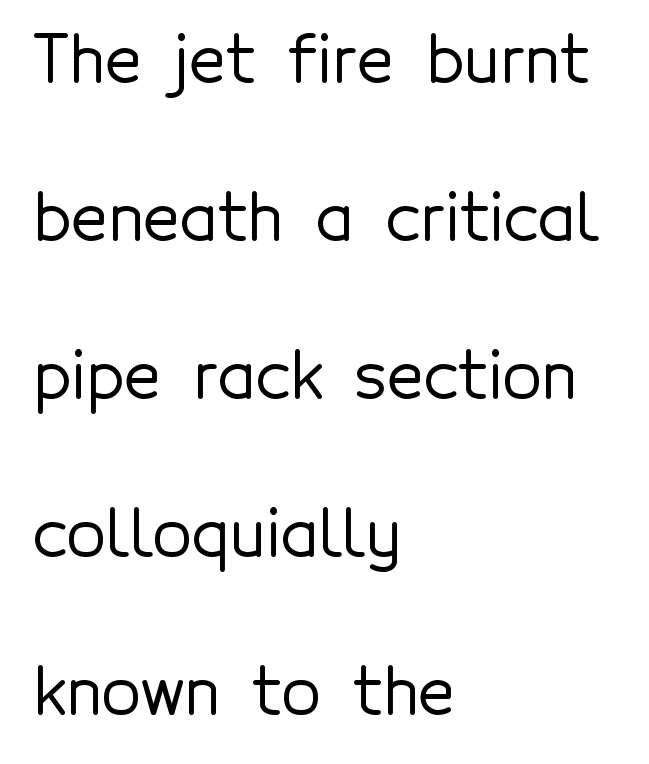
The image shows 64 px sans-serif type, upright; set left-aligned, loose line spacing (2.47x), normal letter spacing, not underlined; a medium x-height.
